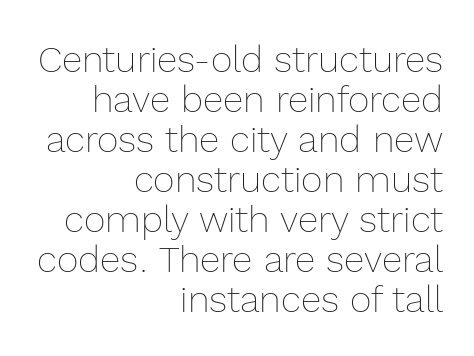
Q: Is the text bold? A: No.
Q: Is the text italic (slanted)? A: No, it is upright.
Q: Is the text underlined? A: No.
Q: How is the paragraph aligned? A: Right-aligned.
Q: Is the spacing between letters normal or unusually wide? A: Normal.
Q: Is the spacing between lines tight, normal or loose? A: Tight.
Q: Width (condensed, normal, or wide)? A: Normal.
Q: x-height? A: Medium.
Q: Monospaced? A: No.
